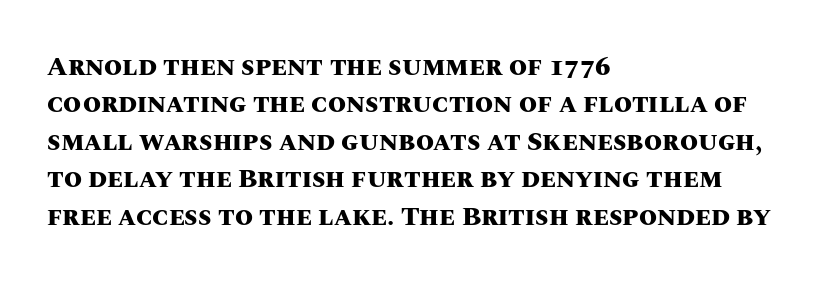
The image shows 26 px bold type, upright; set left-aligned, normal line spacing (1.44x), normal letter spacing, not underlined.
